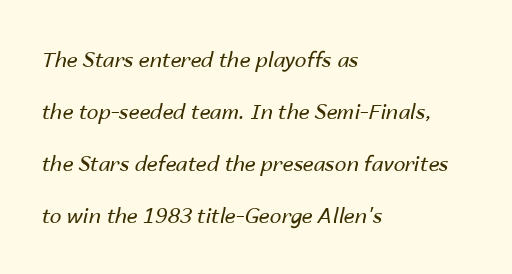
{"italic": "yes", "lean": "right", "slant_degrees": 14, "bold": "no", "underline": "no", "align": "left", "line_spacing": "loose", "line_spacing_ratio": 2.48, "letter_spacing": "normal", "letter_spacing_em": 0.0, "glyph_px": 21}
